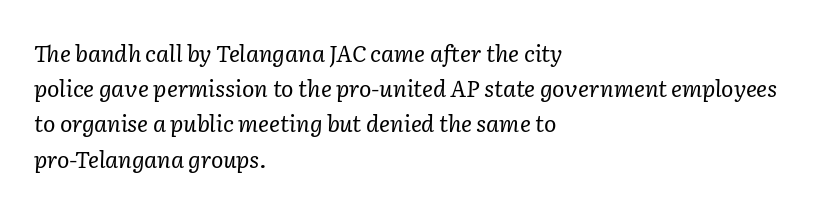
Only glyphs here, with clear space below each row. Slant detected: the letters are inclined. Default kerning and tracking; the words read as compact shapes. Short and long lines alike share a common starting point at left. Baseline-to-baseline distance is the conventional proportion of letter height.
